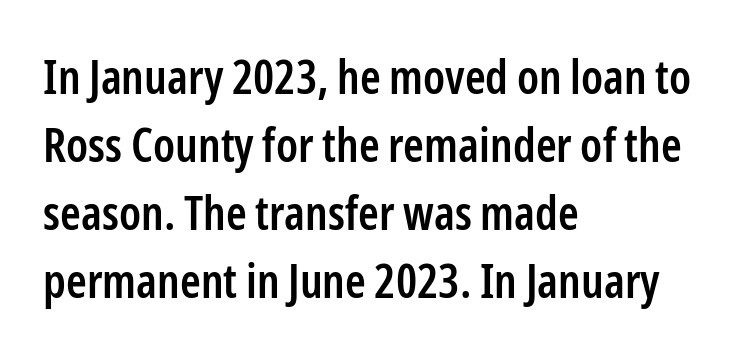
Q: Is the text bold? A: Semi-bold.
Q: Is the text italic (slanted)? A: No, it is upright.
Q: Is the typeface a serif or a sans-serif typeface? A: Sans-serif.
Q: Is the text underlined? A: No.
Q: How is the paragraph aligned? A: Left-aligned.
Q: Is the spacing between letters normal or unusually wide? A: Normal.
Q: Is the spacing between lines tight, normal or loose? A: Normal.
Q: Width (condensed, normal, or wide)? A: Condensed.
Q: Stroke contrast? A: Low.
Q: x-height? A: Medium.
Q: Monospaced? A: No.
